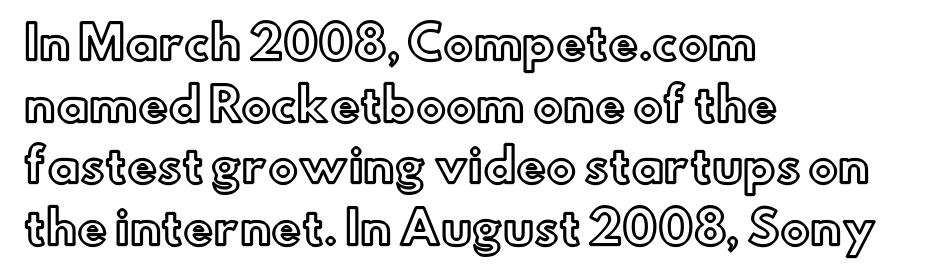
Q: Is the text italic (slanted)? A: No, it is upright.
Q: Is the text underlined? A: No.
Q: How is the paragraph aligned? A: Left-aligned.
Q: Is the spacing between letters normal or unusually wide? A: Normal.
Q: Is the spacing between lines tight, normal or loose? A: Normal.
Q: Width (condensed, normal, or wide)? A: Normal.
Q: x-height? A: Small.
Q: Monospaced? A: No.
